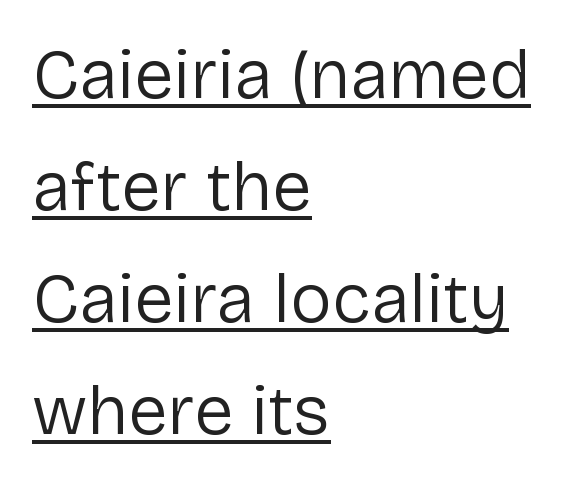
Inter-character spacing is left at the font's built-in metrics. What decoration does the sample have? An underline. Each letter's strokes conclude bluntly, with no projecting serifs. The weight would be labelled regular, book, light, or lighter still. In terms of leading, this rendering sits right in the middle.
